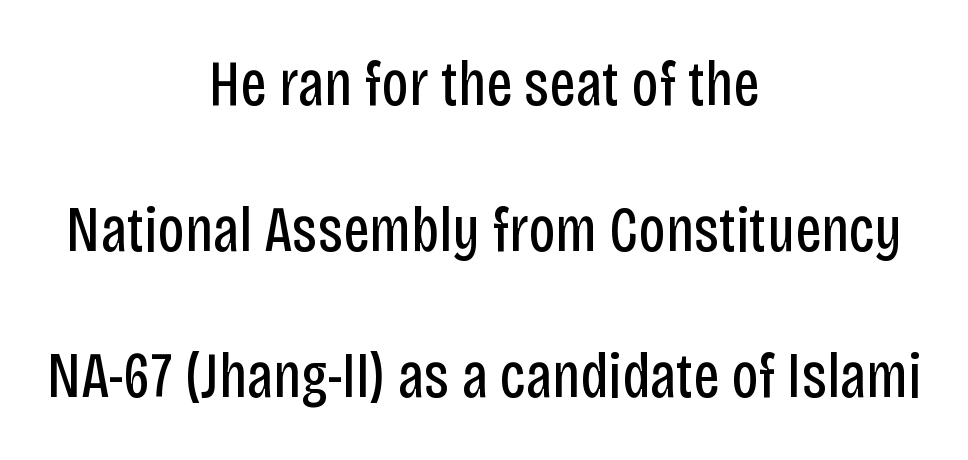
{"serif": "no", "italic": "no", "bold": "no", "weight": "regular", "width": "condensed", "stroke_contrast": "low", "x_height": "large", "monospaced": "no", "underline": "no", "align": "center", "line_spacing": "loose", "line_spacing_ratio": 2.28, "letter_spacing": "normal", "letter_spacing_em": 0.0, "glyph_px": 64}
